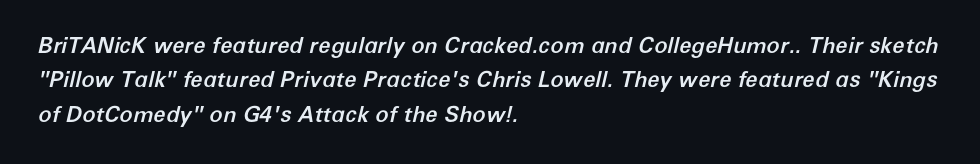
The image shows 22 px text type, italic (leaning right); set left-aligned, normal line spacing (1.56x), normal letter spacing, not underlined.
